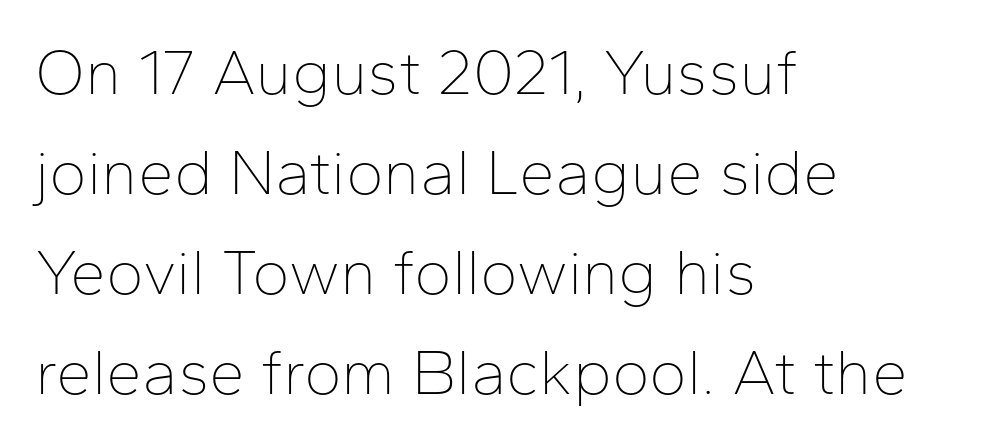
The image shows 64 px thin sans-serif type, upright; set left-aligned, normal line spacing (1.56x), normal letter spacing, not underlined; low stroke contrast and a medium x-height.
